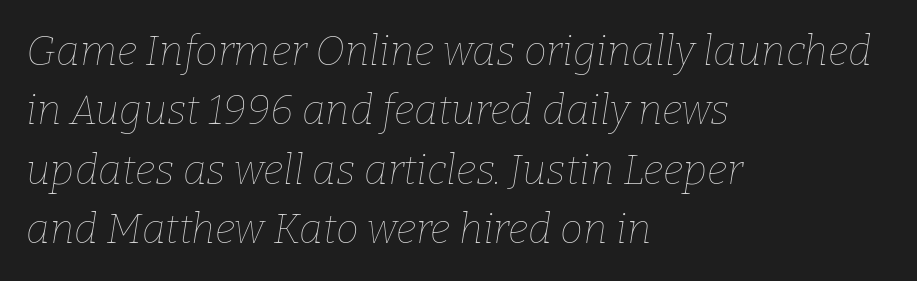
Q: Is the text bold? A: No.
Q: Is the text italic (slanted)? A: Yes, it leans right by about 9 degrees.
Q: Is the text underlined? A: No.
Q: How is the paragraph aligned? A: Left-aligned.
Q: Is the spacing between letters normal or unusually wide? A: Normal.
Q: Is the spacing between lines tight, normal or loose? A: Normal.
Q: Width (condensed, normal, or wide)? A: Normal.
Q: Stroke contrast? A: Low.
Q: x-height? A: Medium.
Q: Monospaced? A: No.
